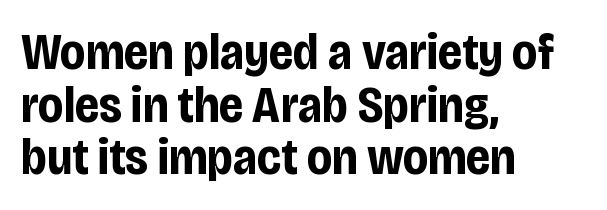
The face used here has the dense, thick strokes of a bold. Upright lettering throughout. Proportional: the letters do not fall into vertical columns. Does the leading feel generous? Not at all — it's pinched.
